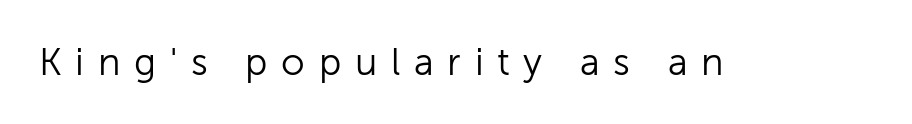
Q: Is the text bold? A: No.
Q: Is the text italic (slanted)? A: No, it is upright.
Q: Is the typeface a serif or a sans-serif typeface? A: Sans-serif.
Q: Is the text underlined? A: No.
Q: Is the spacing between letters normal or unusually wide? A: Unusually wide.
Q: Width (condensed, normal, or wide)? A: Normal.
Q: Stroke contrast? A: Low.
Q: x-height? A: Medium.
Q: Monospaced? A: No.
